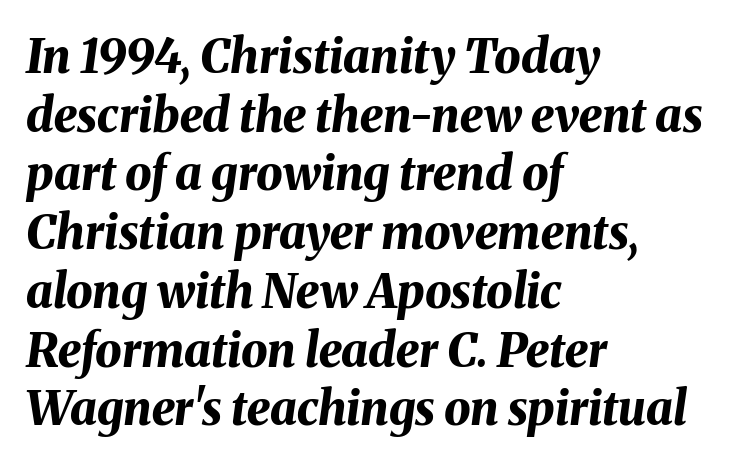
The image shows 47 px bold type, italic (leaning right); set left-aligned, normal line spacing (1.25x), normal letter spacing, not underlined; medium stroke contrast and a medium x-height.
